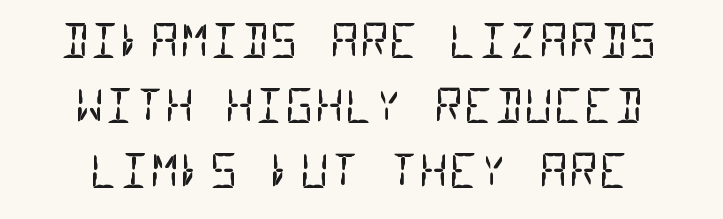
The rendering keeps characters at their native spacing. The passage shown stacks its lines at a standard gap. Weight: regular or lighter. The zone under the glyphs is completely vacant. You could count columns in this text — the font is strictly monospaced. Every row of glyphs is offset so its center matches the block's center.
